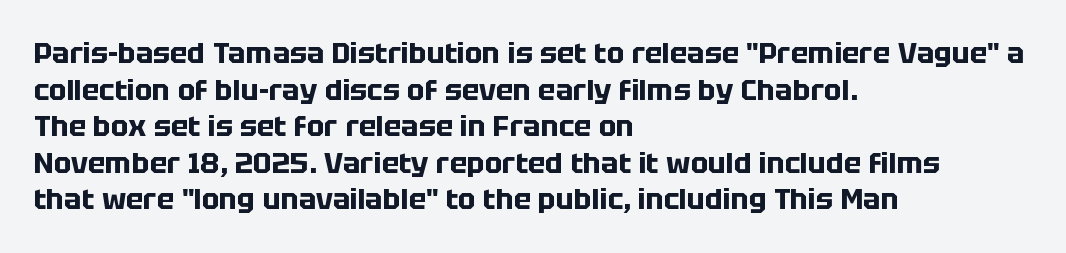
{"serif": "no", "italic": "no", "bold": "yes", "weight": "bold", "width": "normal", "stroke_contrast": "low", "x_height": "large", "monospaced": "no", "underline": "no", "align": "left", "line_spacing": "normal", "line_spacing_ratio": 1.26, "letter_spacing": "normal", "letter_spacing_em": 0.0, "glyph_px": 29}
